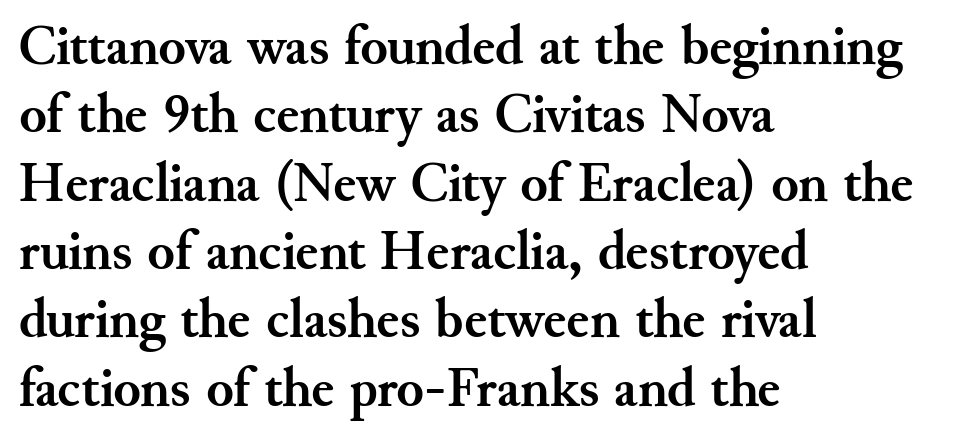
Q: Is the text bold? A: Yes.
Q: Is the text italic (slanted)? A: No, it is upright.
Q: Is the typeface a serif or a sans-serif typeface? A: Serif.
Q: Is the text underlined? A: No.
Q: How is the paragraph aligned? A: Left-aligned.
Q: Is the spacing between letters normal or unusually wide? A: Normal.
Q: Width (condensed, normal, or wide)? A: Normal.
Q: Stroke contrast? A: Medium.
Q: x-height? A: Small.
Q: Monospaced? A: No.
